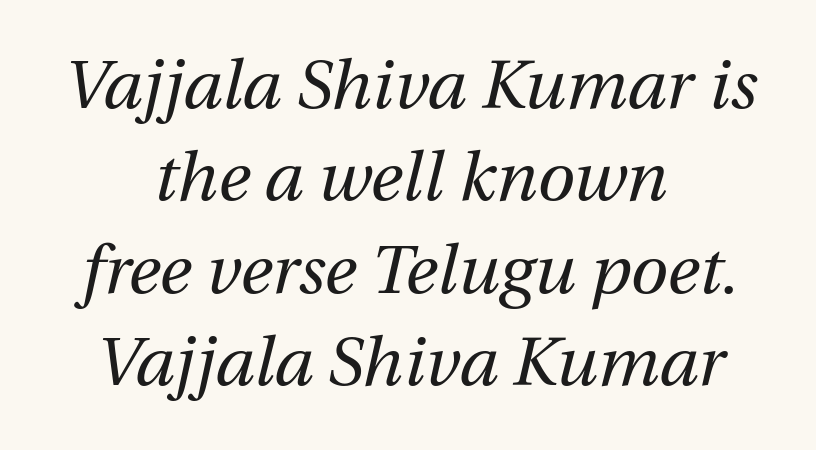
Q: Is the text bold? A: No.
Q: Is the text italic (slanted)? A: Yes, it leans right by about 12 degrees.
Q: Is the text underlined? A: No.
Q: How is the paragraph aligned? A: Centered.
Q: Is the spacing between letters normal or unusually wide? A: Normal.
Q: Is the spacing between lines tight, normal or loose? A: Normal.
Q: Width (condensed, normal, or wide)? A: Normal.
Q: Stroke contrast? A: Medium.
Q: x-height? A: Medium.
Q: Monospaced? A: No.
